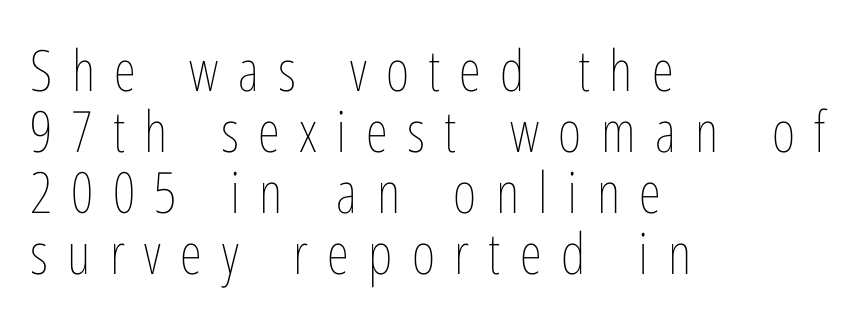
Q: Is the text bold? A: No.
Q: Is the text italic (slanted)? A: No, it is upright.
Q: Is the text underlined? A: No.
Q: How is the paragraph aligned? A: Left-aligned.
Q: Is the spacing between letters normal or unusually wide? A: Unusually wide.
Q: Is the spacing between lines tight, normal or loose? A: Tight.
Q: Width (condensed, normal, or wide)? A: Condensed.
Q: Stroke contrast? A: Low.
Q: x-height? A: Medium.
Q: Monospaced? A: No.
